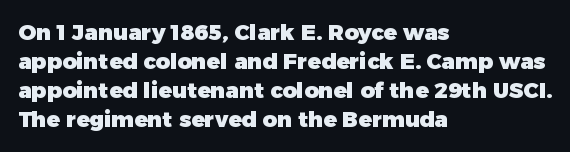
The image shows 22 px bold type, upright; set left-aligned, normal line spacing (1.32x), normal letter spacing, not underlined.
